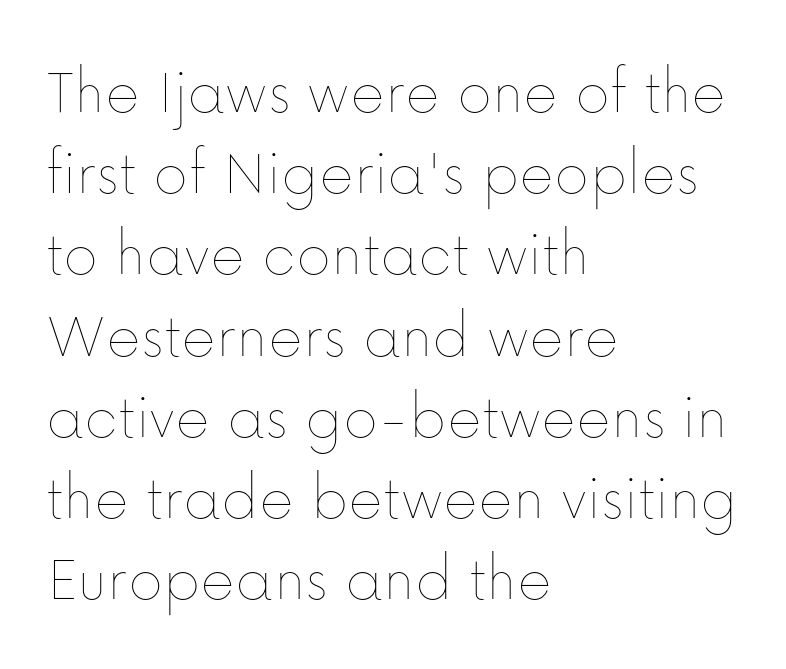
Q: Is the text bold? A: No.
Q: Is the text italic (slanted)? A: No, it is upright.
Q: Is the text underlined? A: No.
Q: How is the paragraph aligned? A: Left-aligned.
Q: Is the spacing between letters normal or unusually wide? A: Normal.
Q: Width (condensed, normal, or wide)? A: Normal.
Q: Stroke contrast? A: Low.
Q: x-height? A: Medium.
Q: Monospaced? A: No.
